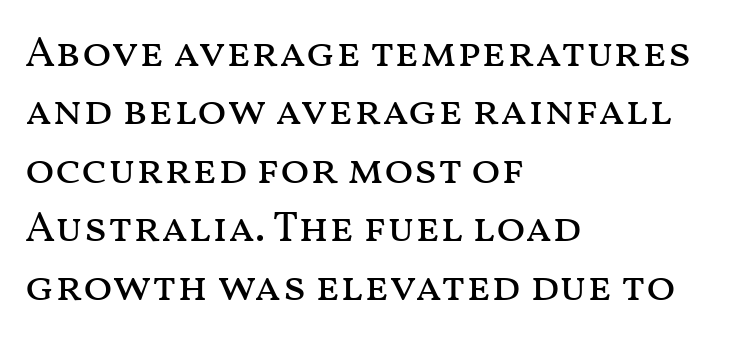
The image shows 43 px regular-weight, wide type, upright; set left-aligned, normal line spacing (1.36x), normal letter spacing, not underlined; medium stroke contrast and a medium x-height.
